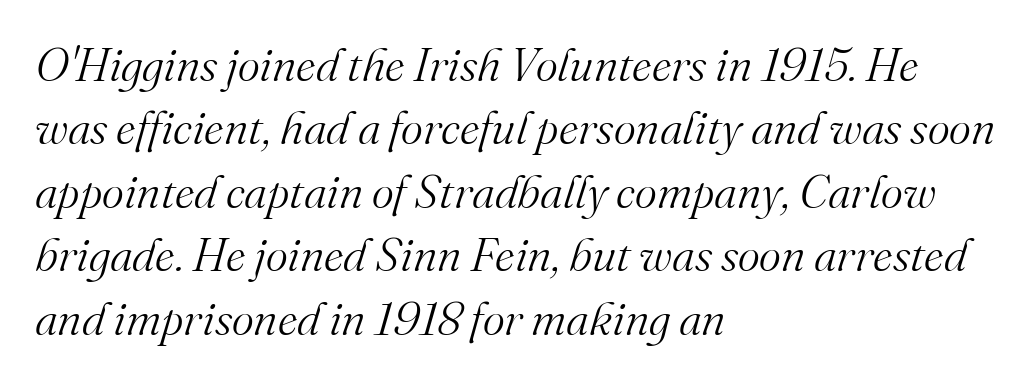
Weight: in the light-to-regular range. Tracking here is standard; glyphs follow each other at the usual distance. Slant detected: the letters are inclined. Serif or sans? Serif — the stroke terminals have little feet.
